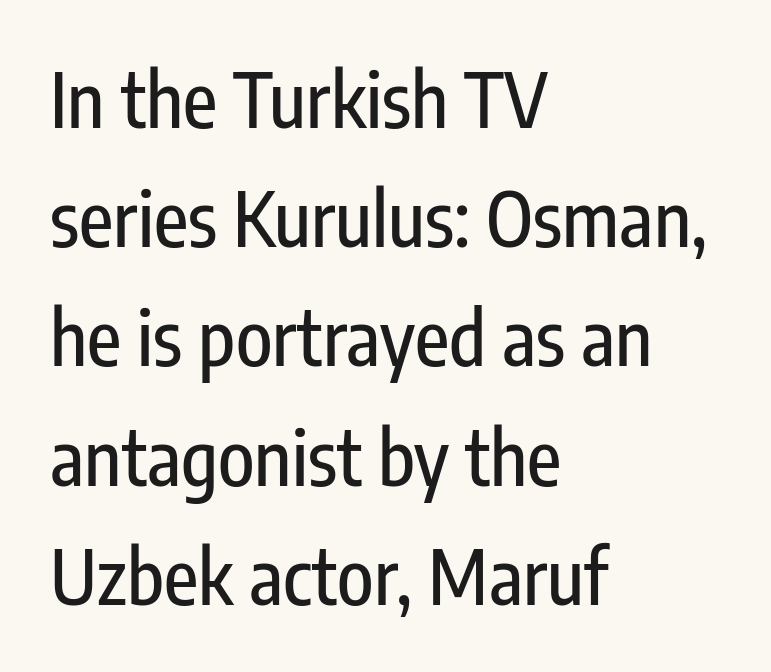
{"serif": "no", "italic": "no", "width": "condensed", "stroke_contrast": "low", "x_height": "medium", "monospaced": "no", "underline": "no", "align": "left", "line_spacing": "normal", "line_spacing_ratio": 1.59, "letter_spacing": "normal", "letter_spacing_em": 0.0, "glyph_px": 75}
